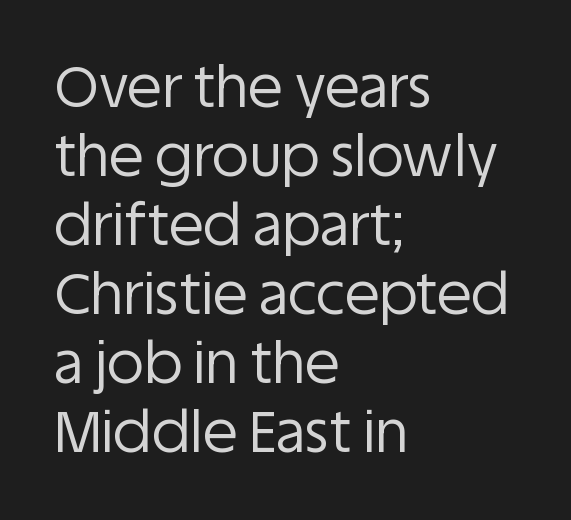
{"serif": "no", "italic": "no", "bold": "no", "weight": "regular", "width": "normal", "stroke_contrast": "low", "x_height": "large", "monospaced": "no", "underline": "no", "align": "left", "line_spacing_ratio": 1.21, "letter_spacing": "normal", "letter_spacing_em": 0.0, "glyph_px": 57}
